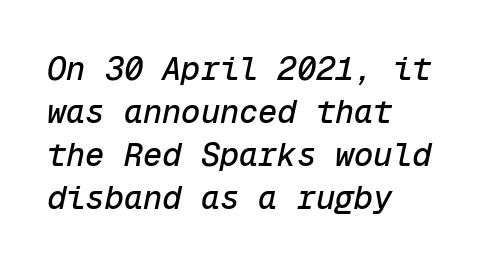
The image shows 32 px text type, italic (leaning right), monospaced; set left-aligned, normal line spacing (1.34x), normal letter spacing, not underlined; low stroke contrast and a medium x-height.
